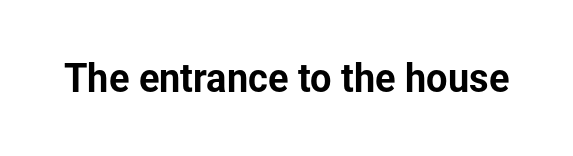
The string is rendered with underlining switched off. Is this a sans? Yes — the strokes have no serifs. Character widths vary here, with narrow letters taking less room than wide ones. Posture: vertical. These lines keep a tight, regular rhythm from letter to letter.
